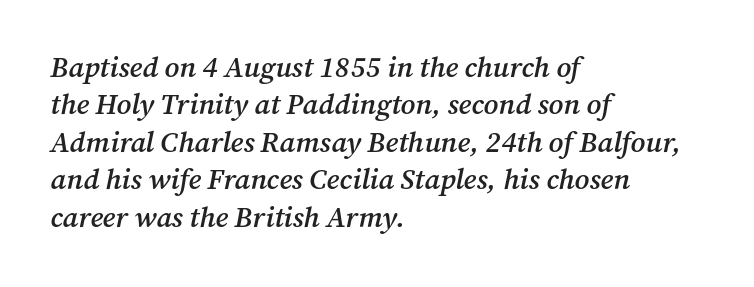
Q: Is the text bold? A: Semi-bold.
Q: Is the text italic (slanted)? A: Yes, it leans right by about 12 degrees.
Q: Is the typeface a serif or a sans-serif typeface? A: Serif.
Q: Is the text underlined? A: No.
Q: How is the paragraph aligned? A: Left-aligned.
Q: Is the spacing between letters normal or unusually wide? A: Normal.
Q: Is the spacing between lines tight, normal or loose? A: Normal.
Q: Width (condensed, normal, or wide)? A: Normal.
Q: Stroke contrast? A: Medium.
Q: x-height? A: Medium.
Q: Monospaced? A: No.
